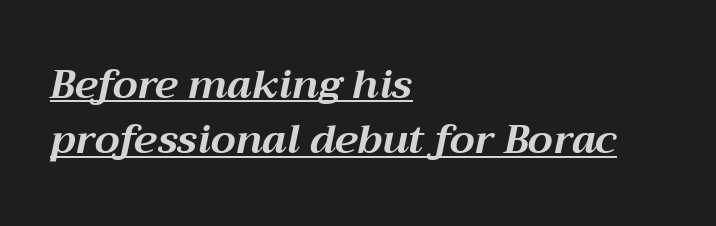
Inter-character spacing is left at the font's built-in metrics. Notice how the passage keeps a crisp vertical edge on the left only. This sample uses an oblique cut, with every glyph tilted off the vertical. In designer terms, the underline attribute is active on this setting.
